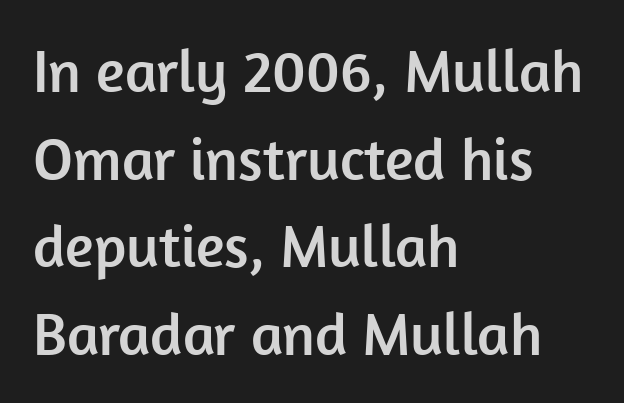
Q: Is the text italic (slanted)? A: No, it is upright.
Q: Is the typeface a serif or a sans-serif typeface? A: Sans-serif.
Q: Is the text underlined? A: No.
Q: How is the paragraph aligned? A: Left-aligned.
Q: Is the spacing between letters normal or unusually wide? A: Normal.
Q: Is the spacing between lines tight, normal or loose? A: Normal.
Q: Width (condensed, normal, or wide)? A: Normal.
Q: Stroke contrast? A: Low.
Q: x-height? A: Medium.
Q: Monospaced? A: No.
